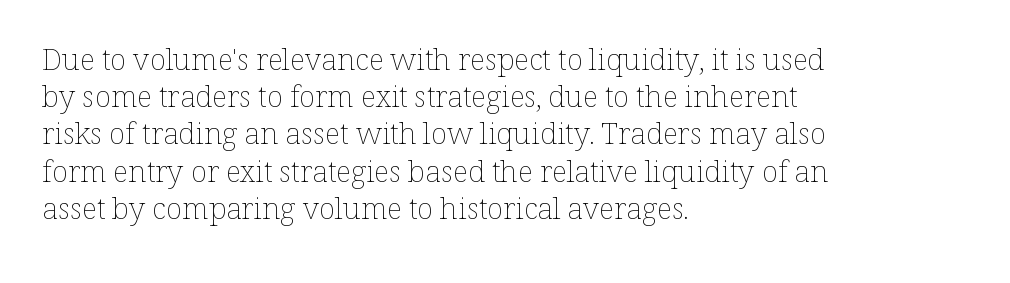
Q: Is the text bold? A: No.
Q: Is the text italic (slanted)? A: No, it is upright.
Q: Is the text underlined? A: No.
Q: How is the paragraph aligned? A: Left-aligned.
Q: Is the spacing between letters normal or unusually wide? A: Normal.
Q: Width (condensed, normal, or wide)? A: Normal.
Q: Stroke contrast? A: Low.
Q: x-height? A: Medium.
Q: Monospaced? A: No.
